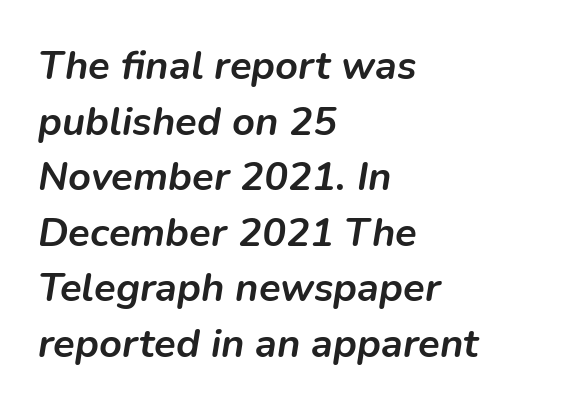
The image shows 40 px semibold type, italic (leaning right); set left-aligned, normal line spacing (1.39x), normal letter spacing, not underlined; low stroke contrast and a medium x-height.
